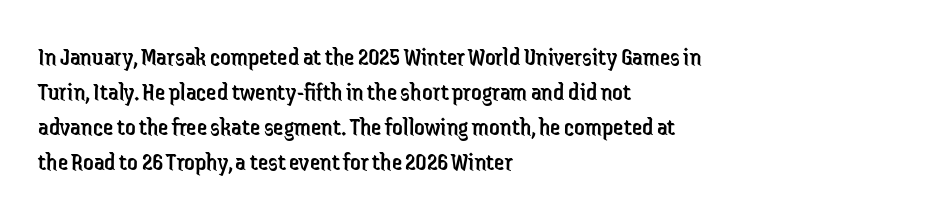
The strip under each line holds only bare page. Short note: letters normally spaced. The axis of the letterforms is exactly vertical. Line spacing here is normal. The rendering anchors every line to the left-hand side.
